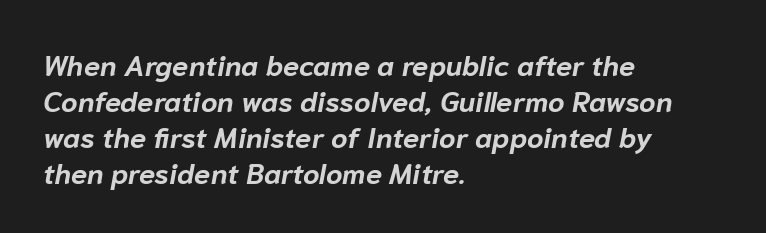
No extra tracking has been applied to these lines. No word sits above an underline. The letters advance in unequal steps, a hallmark of proportional type. The text block is weighted toward the left margin, trailing off unevenly rightward. The glyphs look as if they've been sheared to an angle. The strokes are fattened all the way to bold.
